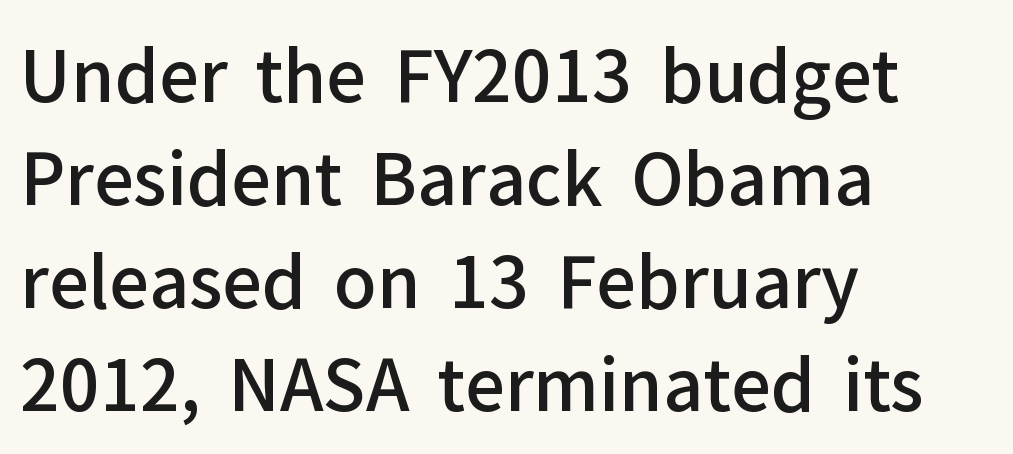
{"serif": "no", "italic": "no", "bold": "semi", "weight": "semibold", "width": "normal", "stroke_contrast": "low", "x_height": "medium", "monospaced": "no", "underline": "no", "align": "left", "line_spacing": "normal", "line_spacing_ratio": 1.47, "letter_spacing": "normal", "letter_spacing_em": 0.0, "glyph_px": 70}
